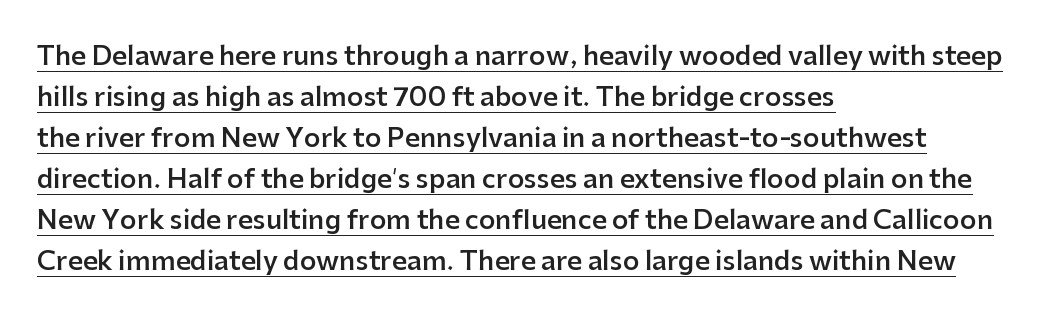
{"italic": "no", "bold": "semi", "underline": "yes", "align": "left", "line_spacing": "normal", "line_spacing_ratio": 1.58, "letter_spacing": "normal", "letter_spacing_em": 0.0, "glyph_px": 26}
